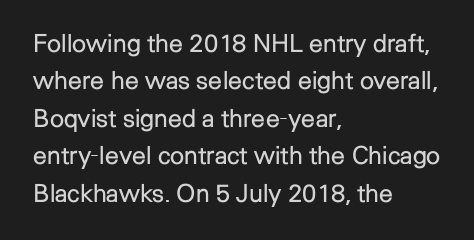
{"italic": "no", "bold": "no", "underline": "no", "align": "left", "line_spacing": "normal", "line_spacing_ratio": 1.5, "letter_spacing": "normal", "letter_spacing_em": 0.0, "glyph_px": 25}
